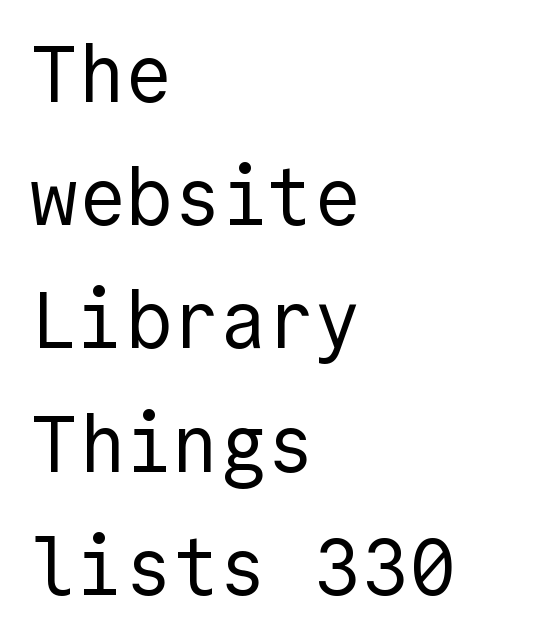
{"serif": "no", "italic": "no", "bold": "no", "weight": "regular", "width": "normal", "x_height": "medium", "underline": "no", "align": "left", "line_spacing": "normal", "line_spacing_ratio": 1.56, "letter_spacing": "normal", "letter_spacing_em": 0.0, "glyph_px": 79}
